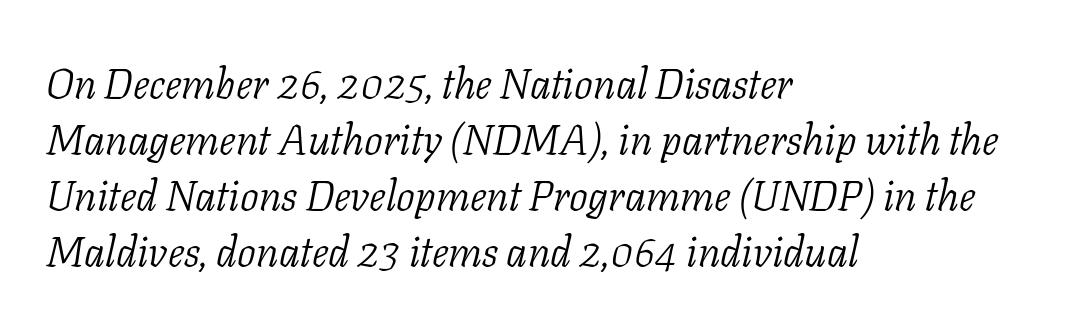
{"serif": "yes", "italic": "yes", "lean": "right", "slant_degrees": 11, "bold": "no", "weight": "light", "width": "normal", "stroke_contrast": "low", "x_height": "medium", "monospaced": "no", "underline": "no", "align": "left", "line_spacing": "normal", "line_spacing_ratio": 1.33, "letter_spacing": "normal", "letter_spacing_em": 0.0, "glyph_px": 42}
